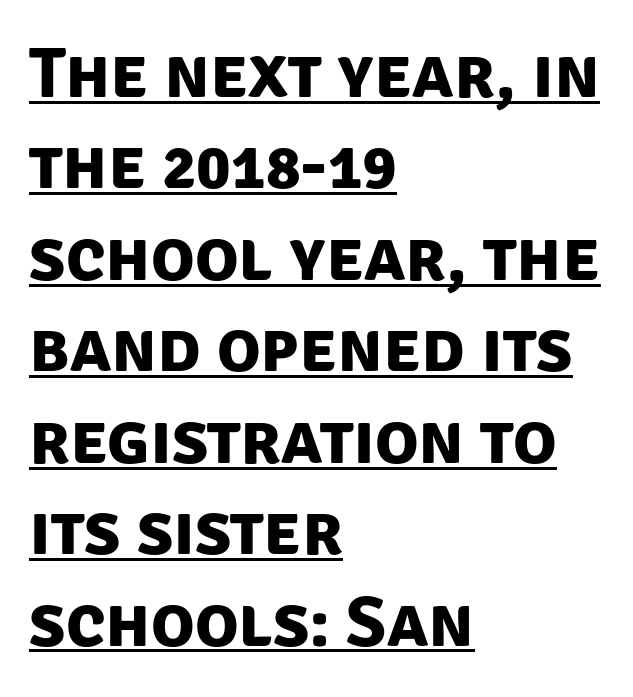
Notice how thick the strokes are: this is what a full bold looks like. Proportional: the letters do not fall into vertical columns. The letterforms sit shoulder to shoulder at normal distance. Vertical spacing — default.
